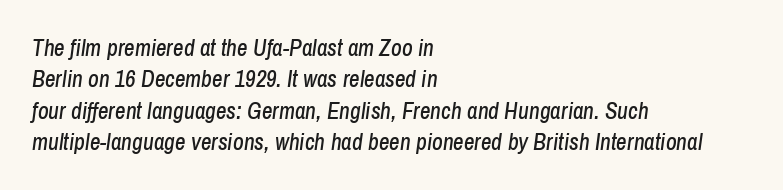
{"italic": "yes", "lean": "right", "slant_degrees": 8, "underline": "no", "align": "left", "line_spacing": "normal", "line_spacing_ratio": 1.36, "letter_spacing": "normal", "letter_spacing_em": 0.0, "glyph_px": 23}
